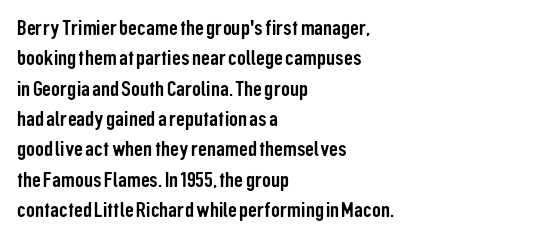
Descenders are the only things crossing below the line. The paragraph has a hard left edge and a soft right edge. Nothing unusual about the tracking: characters are spaced as the font intends. Vertically, the passage feels balanced, rows spaced as you'd expect. If you drew a line through each stem, it would be perfectly vertical.
